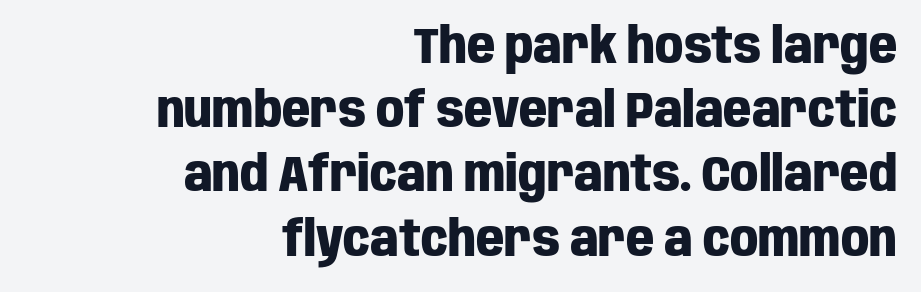
Is there any slant? The stems are plumb. These lines stack with their right ends in a neat column. Do the characters align in a grid? No, the font is proportional. Each glyph is drawn with heavy, bold strokes. Nothing unusual about the tracking: characters are spaced as the font intends. Unmarked baselines from the first word to the last.
